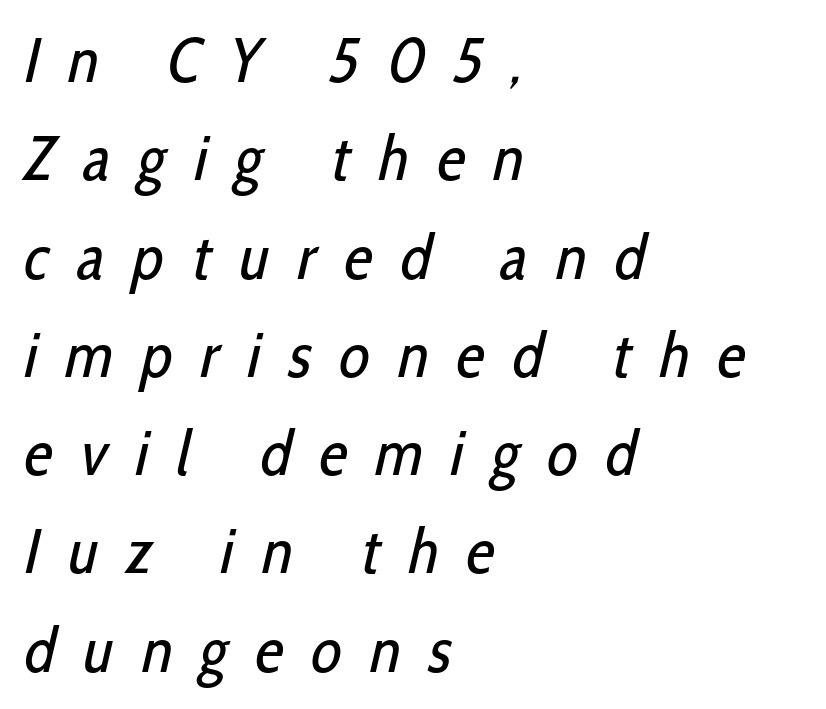
Letters rest on an invisible, unmarked baseline. The type is letterspaced generously, with wide tracking. Interline gaps are of average width in this sample. The type family on display is of the sans-serif kind. Is this a fixed-width face? No — the glyphs have proportional, varying widths. This sample is left-justified, so line endings fall wherever the words run out.
